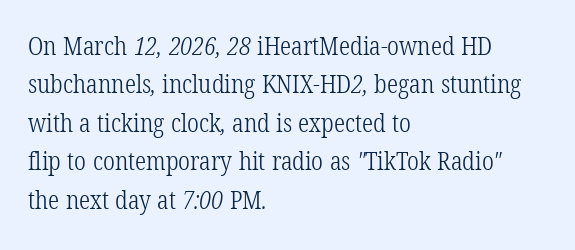
Q: Is the text bold? A: No.
Q: Is the text underlined? A: No.
Q: How is the paragraph aligned? A: Left-aligned.
Q: Is the spacing between letters normal or unusually wide? A: Normal.
Q: Is the spacing between lines tight, normal or loose? A: Normal.
